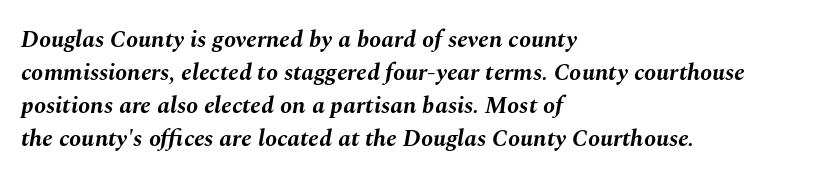
{"italic": "yes", "lean": "right", "slant_degrees": 10, "bold": "yes", "underline": "no", "align": "left", "line_spacing": "normal", "line_spacing_ratio": 1.38, "letter_spacing": "normal", "letter_spacing_em": 0.0, "glyph_px": 24}
